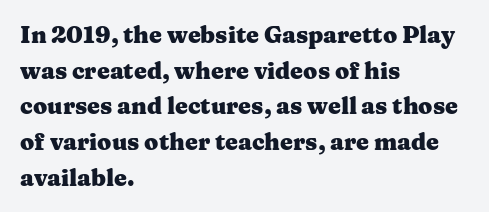
The image shows 23 px bold type, upright; set left-aligned, normal line spacing (1.55x), normal letter spacing, not underlined.
